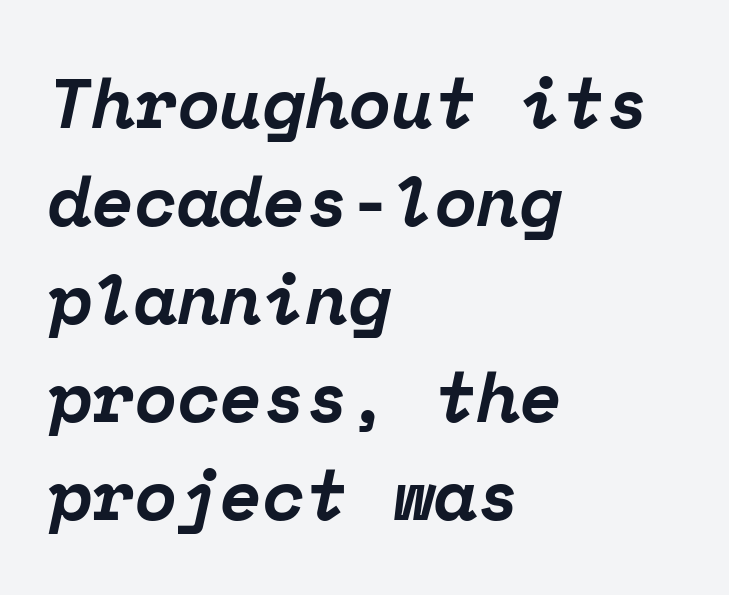
The image shows 70 px bold serif type, italic (leaning right), monospaced; set left-aligned, normal line spacing (1.4x), normal letter spacing, not underlined; low stroke contrast and a medium x-height.
